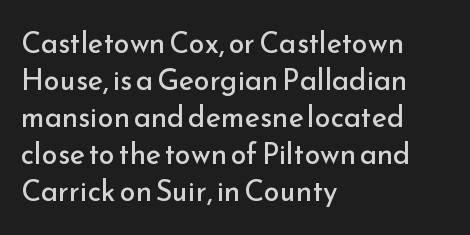
This sample uses an upright cut, with every glyph sitting square on the baseline. Just letters on the line, the space beneath them empty. The line-height multiplier appears to be the usual default. Standard letterfit; no display-style spreading of the glyphs. Is this a sans? Yes — the strokes have no serifs.
